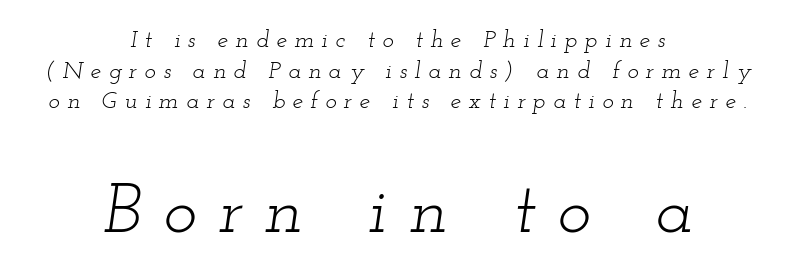
{"serif": "yes", "italic": "yes", "lean": "right", "slant_degrees": 12, "bold": "no", "weight": "light", "width": "wide", "stroke_contrast": "low", "x_height": "small", "monospaced": "no", "underline": "no", "align": "center", "line_spacing": "normal", "line_spacing_ratio": 1.28, "letter_spacing": "wide", "letter_spacing_em": 0.31, "larger_block": "second", "size_ratio": 2.96, "glyph_px": 71}
